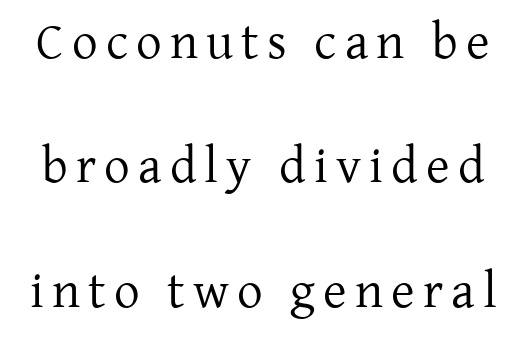
The image shows 51 px regular-weight serif type, upright; set loose line spacing (2.44x), not underlined; low stroke contrast and a medium x-height.
